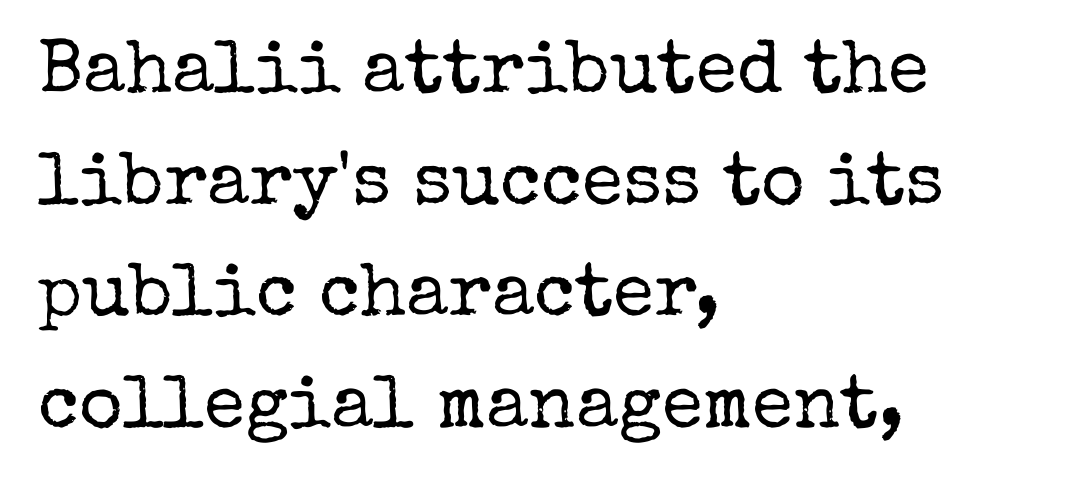
Q: Is the text bold? A: No.
Q: Is the text italic (slanted)? A: No, it is upright.
Q: Is the typeface a serif or a sans-serif typeface? A: Serif.
Q: Is the text underlined? A: No.
Q: How is the paragraph aligned? A: Left-aligned.
Q: Is the spacing between letters normal or unusually wide? A: Normal.
Q: Is the spacing between lines tight, normal or loose? A: Normal.
Q: Width (condensed, normal, or wide)? A: Normal.
Q: Stroke contrast? A: Low.
Q: x-height? A: Medium.
Q: Monospaced? A: No.
